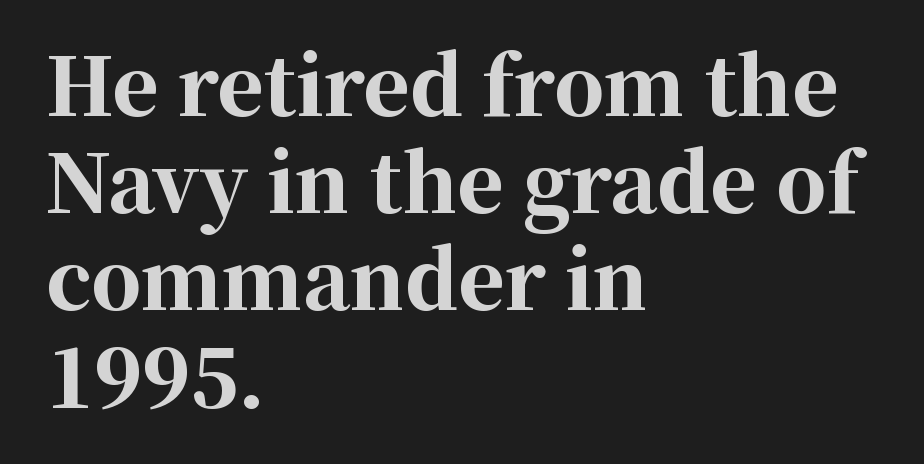
{"serif": "yes", "italic": "no", "bold": "yes", "weight": "bold", "width": "normal", "stroke_contrast": "high", "x_height": "medium", "monospaced": "no", "underline": "no", "align": "left", "line_spacing_ratio": 1.23, "letter_spacing": "normal", "letter_spacing_em": 0.0, "glyph_px": 79}
